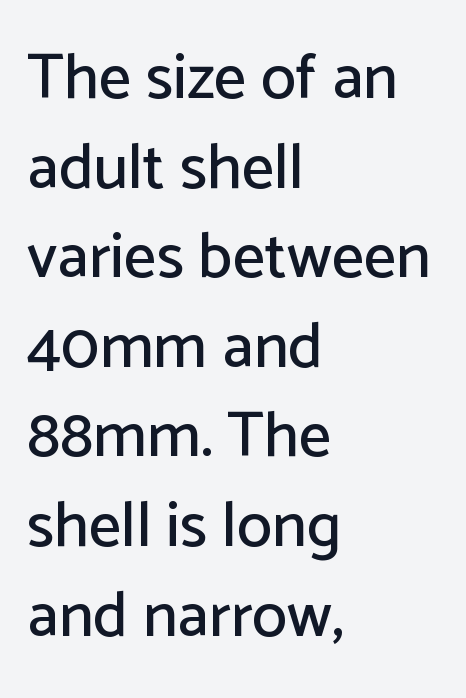
Reading down the column, the eye jumps a familiar distance to each next line. Is this a fixed-width face? No — the glyphs have proportional, varying widths. Quick note: not italic, upright. The string is rendered with underlining switched off. This rendering employs a face without finishing strokes, i.e., a sans-serif. The face used here is rendered with its standard letterfit.
